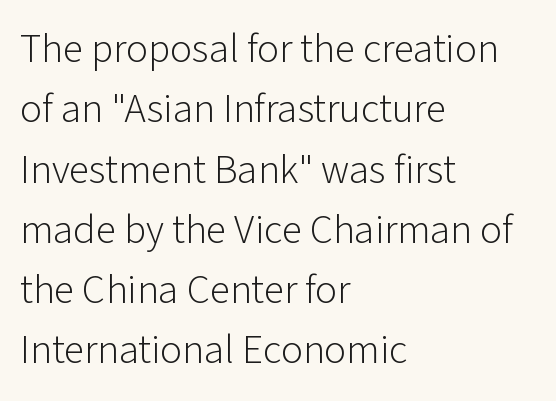
{"serif": "no", "italic": "no", "bold": "no", "weight": "light", "width": "normal", "stroke_contrast": "low", "x_height": "medium", "monospaced": "no", "underline": "no", "align": "left", "line_spacing": "normal", "line_spacing_ratio": 1.47, "letter_spacing": "normal", "letter_spacing_em": 0.0, "glyph_px": 41}
